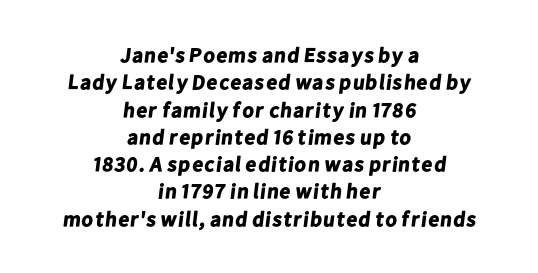
The image shows 21 px bold type; set centered, normal line spacing (1.3x), normal letter spacing, not underlined.
